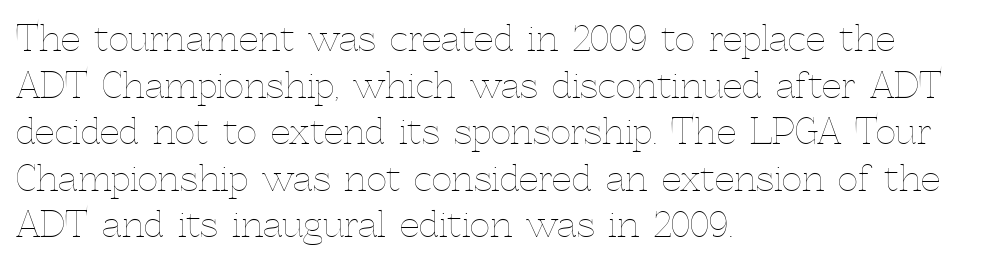
{"italic": "no", "bold": "no", "weight": "thin", "width": "normal", "x_height": "medium", "monospaced": "no", "underline": "no", "align": "left", "line_spacing": "normal", "line_spacing_ratio": 1.33, "letter_spacing": "normal", "letter_spacing_em": 0.0, "glyph_px": 35}
